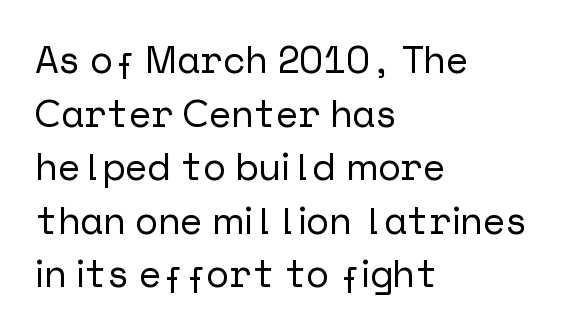
{"serif": "no", "italic": "no", "width": "normal", "stroke_contrast": "low", "x_height": "medium", "underline": "no", "align": "left", "line_spacing": "normal", "line_spacing_ratio": 1.41, "letter_spacing": "normal", "letter_spacing_em": 0.0, "glyph_px": 38}
